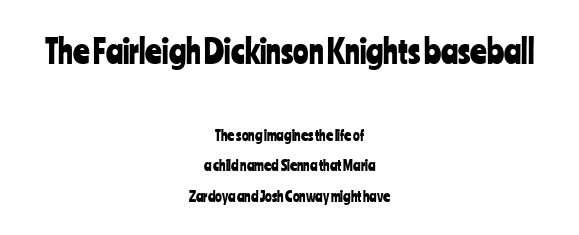
In terms of leading, this rendering errs on the spacious side. The zone under the glyphs is completely vacant. Which chunk is bigger? The first one — the top block dwarfs the bottom. Quick note: not italic, upright. Each letter's strokes conclude bluntly, with no projecting serifs. This sample is center-justified, so both line endings float freely.
